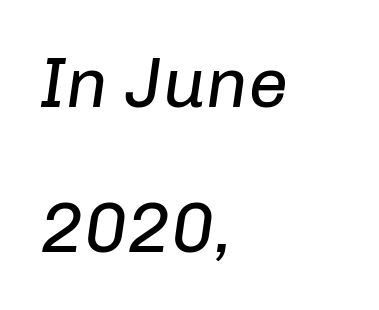
{"italic": "yes", "lean": "right", "slant_degrees": 8, "bold": "no", "weight": "regular", "width": "normal", "stroke_contrast": "low", "x_height": "medium", "monospaced": "no", "underline": "no", "align": "left", "line_spacing": "loose", "line_spacing_ratio": 2.04, "letter_spacing": "normal", "letter_spacing_em": 0.0, "glyph_px": 71}
